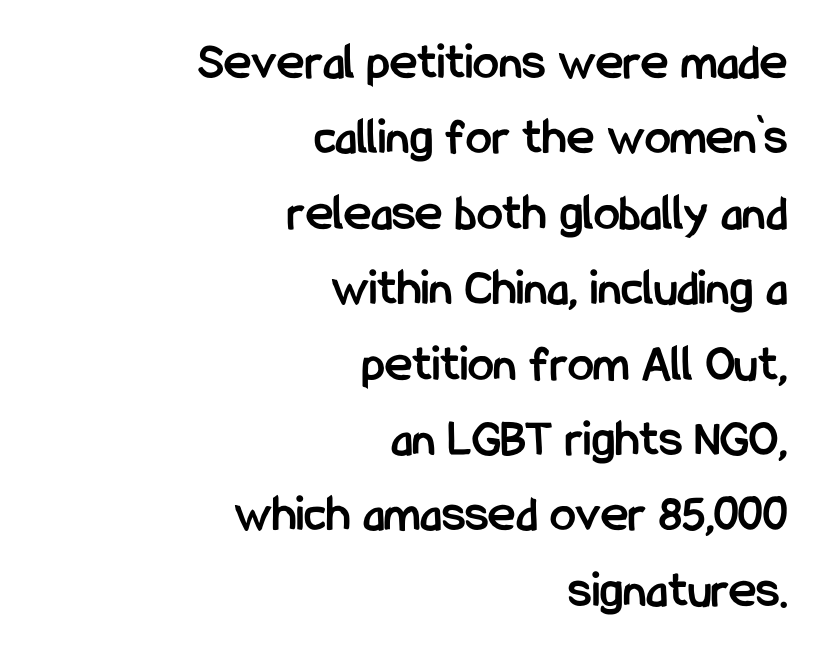
The image shows 52 px semibold, condensed sans-serif type, upright; set right-aligned, normal line spacing (1.45x), normal letter spacing, not underlined; low stroke contrast and a medium x-height.
